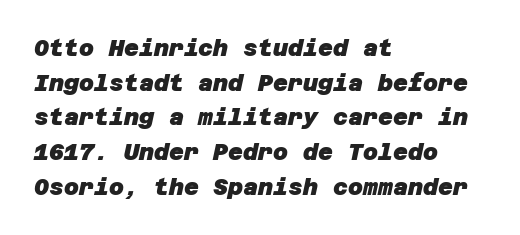
{"bold": "yes", "underline": "no", "align": "left", "line_spacing": "normal", "line_spacing_ratio": 1.51, "letter_spacing": "normal", "letter_spacing_em": 0.0, "glyph_px": 23}
